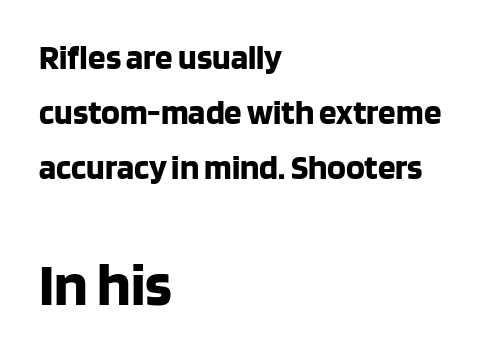
Q: Is the text bold? A: Yes.
Q: Is the text italic (slanted)? A: No, it is upright.
Q: Is the typeface a serif or a sans-serif typeface? A: Sans-serif.
Q: Is the text underlined? A: No.
Q: How is the paragraph aligned? A: Left-aligned.
Q: Is the spacing between letters normal or unusually wide? A: Normal.
Q: Is the spacing between lines tight, normal or loose? A: Normal.
Q: Which block of text is set in a larger size, the first (top) or the second (bottom)? A: The second (bottom) one.
Q: Width (condensed, normal, or wide)? A: Normal.
Q: Stroke contrast? A: Low.
Q: x-height? A: Large.
Q: Monospaced? A: No.
